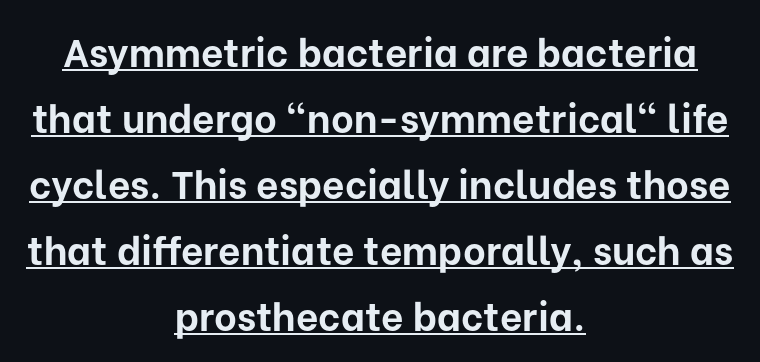
{"serif": "no", "italic": "no", "bold": "yes", "weight": "bold", "width": "normal", "stroke_contrast": "low", "x_height": "medium", "monospaced": "no", "underline": "yes", "align": "center", "line_spacing": "normal", "line_spacing_ratio": 1.69, "letter_spacing": "normal", "letter_spacing_em": 0.0, "glyph_px": 39}
